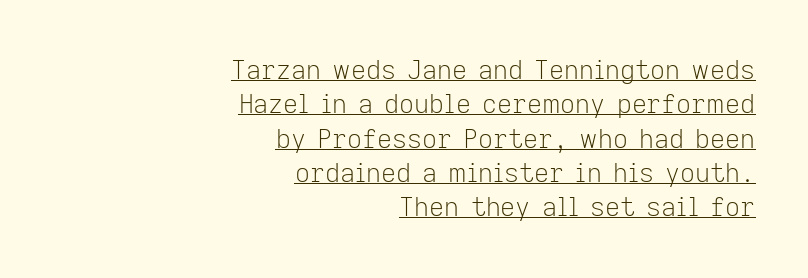
Posture: straight, roman, zero tilt. The font is comparable to plain body text, perhaps lighter. These lines are set flush right with a ragged left edge. Check the space under the baseline: a stroke is drawn there. Short note: letters normally spaced. Successive baselines arrive at the customary interval.
